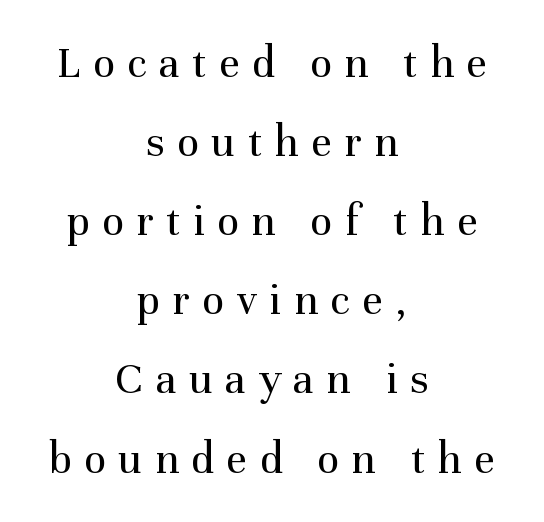
The image shows 46 px regular-weight serif type, upright; set centered, line spacing 1.72x, unusually wide letter spacing (+0.27 em), not underlined; medium stroke contrast and a medium x-height.
